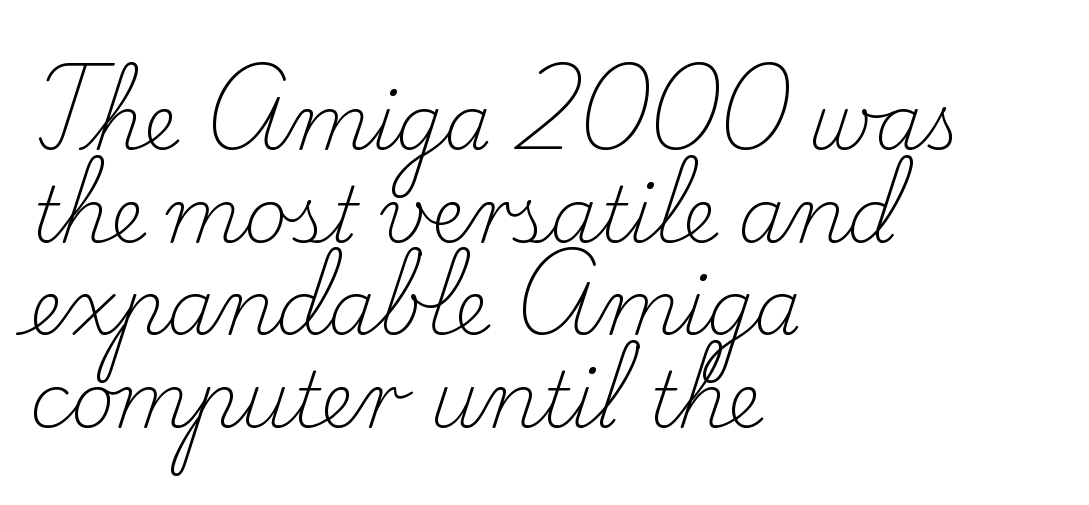
{"serif": "yes", "bold": "no", "weight": "light", "width": "normal", "stroke_contrast": "low", "x_height": "small", "monospaced": "no", "underline": "no", "align": "left", "line_spacing_ratio": 1.22, "letter_spacing": "normal", "letter_spacing_em": 0.0, "glyph_px": 76}
